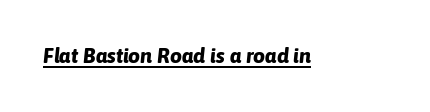
Q: Is the text bold? A: Yes.
Q: Is the text italic (slanted)? A: Yes, it leans right by about 6 degrees.
Q: Is the text underlined? A: Yes.
Q: Is the spacing between letters normal or unusually wide? A: Normal.
